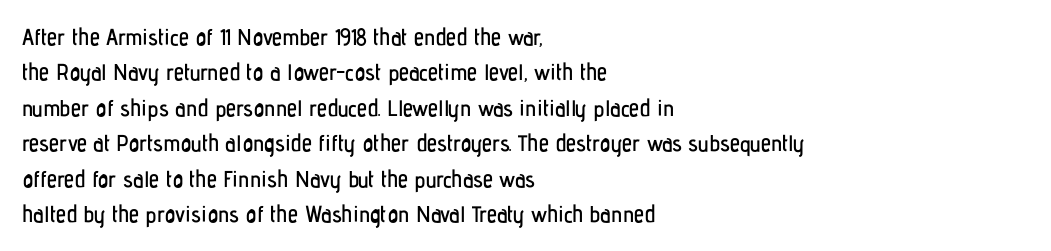
The image shows 23 px text type, upright; set left-aligned, normal line spacing (1.54x), normal letter spacing, not underlined.
